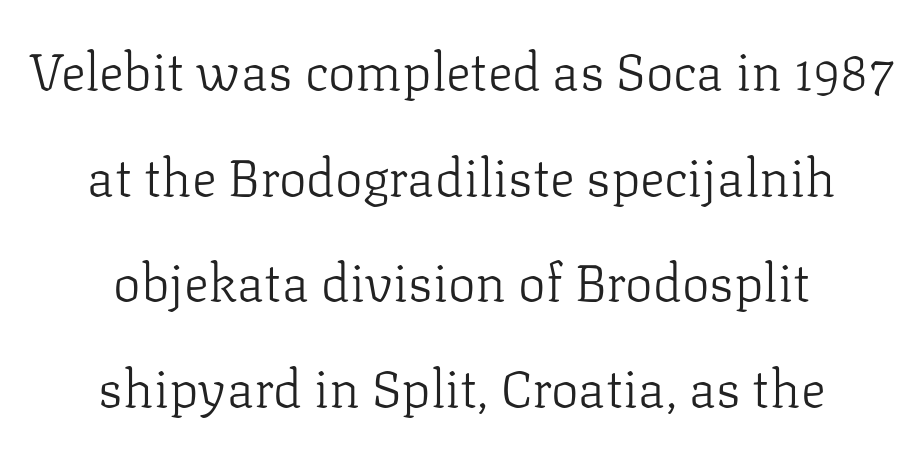
The specimen omits any rule beneath the text block's lines. These lines are rendered in a variable-pitch font. Notice how the passage keeps no hard edge, just a central spine. A serif font was chosen for this passage. Standard letterfit; no display-style spreading of the glyphs.
